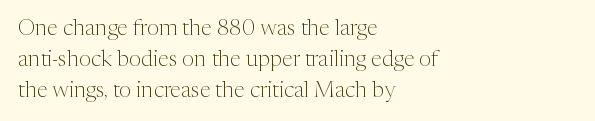
Q: Is the text bold? A: No.
Q: Is the text italic (slanted)? A: No, it is upright.
Q: Is the text underlined? A: No.
Q: How is the paragraph aligned? A: Left-aligned.
Q: Is the spacing between letters normal or unusually wide? A: Normal.
Q: Is the spacing between lines tight, normal or loose? A: Normal.
